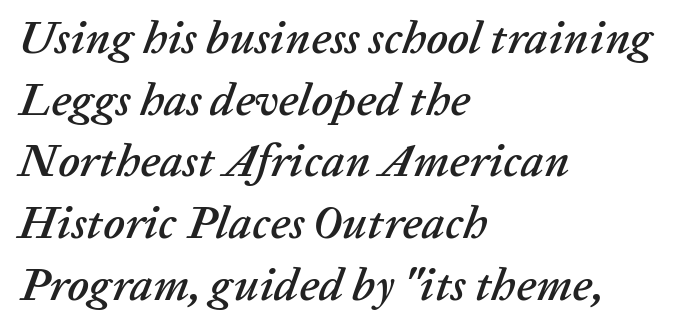
{"italic": "yes", "lean": "right", "slant_degrees": 20, "width": "normal", "stroke_contrast": "low", "x_height": "medium", "monospaced": "no", "underline": "no", "align": "left", "line_spacing": "normal", "line_spacing_ratio": 1.34, "letter_spacing": "normal", "letter_spacing_em": 0.0, "glyph_px": 46}
